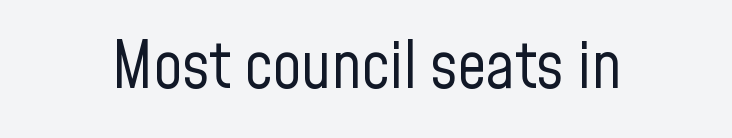
{"serif": "no", "italic": "no", "bold": "no", "weight": "regular", "width": "condensed", "stroke_contrast": "low", "x_height": "medium", "monospaced": "no", "underline": "no", "align": "center", "letter_spacing": "normal", "letter_spacing_em": 0.0, "glyph_px": 64}
